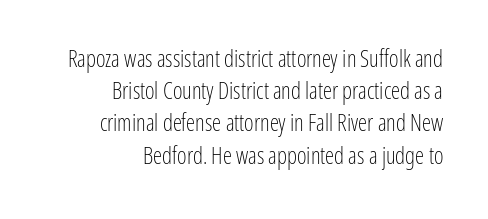
The image shows 23 px text type, upright; set right-aligned, normal line spacing (1.4x), normal letter spacing, not underlined.
